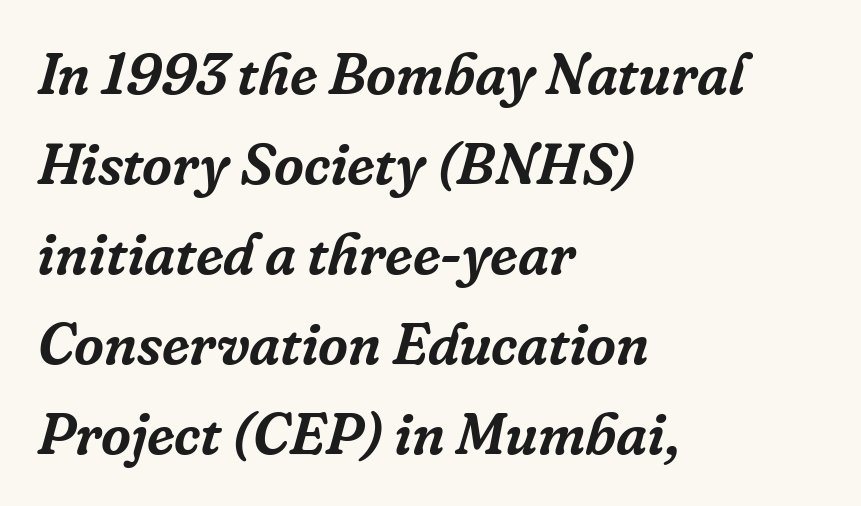
{"serif": "yes", "italic": "yes", "lean": "right", "slant_degrees": 16, "width": "normal", "stroke_contrast": "low", "x_height": "medium", "monospaced": "no", "underline": "no", "align": "left", "line_spacing": "normal", "line_spacing_ratio": 1.55, "letter_spacing": "normal", "letter_spacing_em": 0.0, "glyph_px": 58}
